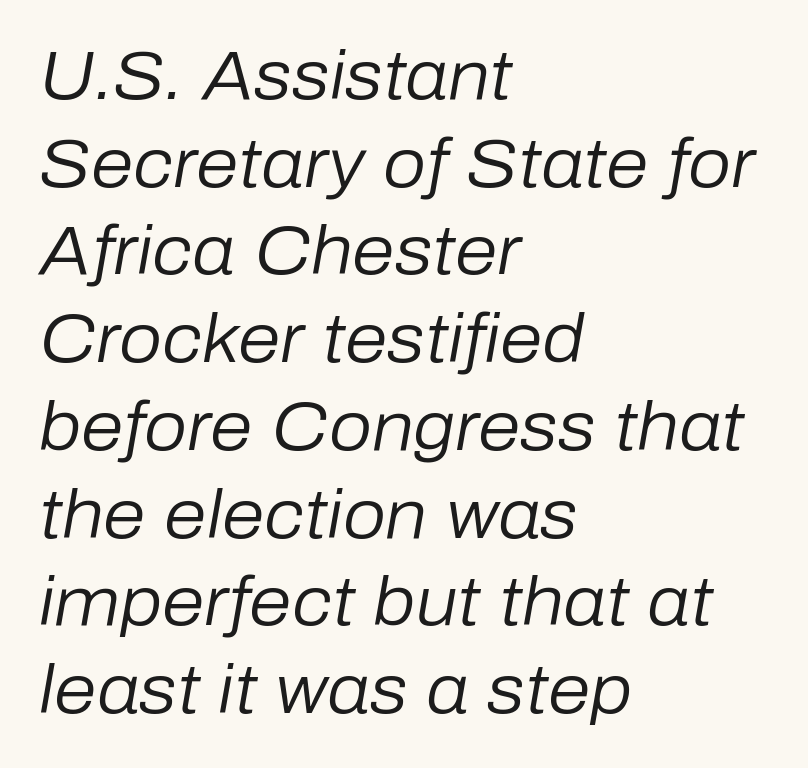
The line-height multiplier appears to be the usual default. Does the copy run flush right? No — it runs flush left. Between one letter and the next there's only the usual sliver of space. Slanted lettering throughout. The zone under the glyphs is completely vacant.
